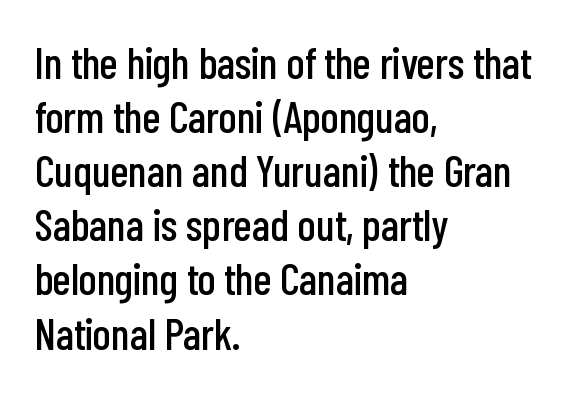
The image shows 44 px condensed sans-serif type, upright; set left-aligned, line spacing 1.23x, normal letter spacing, not underlined; low stroke contrast and a medium x-height.
